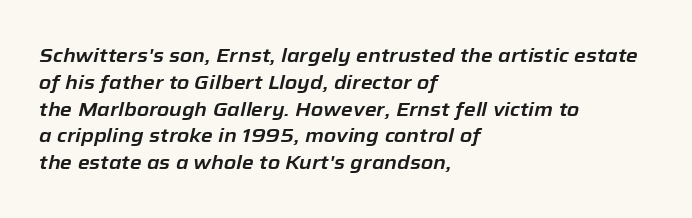
Q: Is the text italic (slanted)? A: Yes, it leans right by about 12 degrees.
Q: Is the text underlined? A: No.
Q: How is the paragraph aligned? A: Left-aligned.
Q: Is the spacing between letters normal or unusually wide? A: Normal.
Q: Is the spacing between lines tight, normal or loose? A: Normal.
